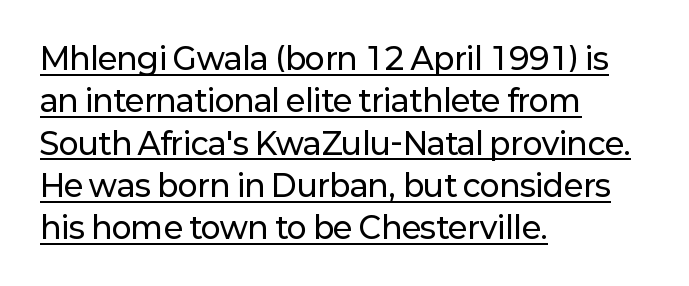
Q: Is the text italic (slanted)? A: No, it is upright.
Q: Is the typeface a serif or a sans-serif typeface? A: Sans-serif.
Q: Is the text underlined? A: Yes.
Q: How is the paragraph aligned? A: Left-aligned.
Q: Is the spacing between letters normal or unusually wide? A: Normal.
Q: Is the spacing between lines tight, normal or loose? A: Normal.
Q: Width (condensed, normal, or wide)? A: Normal.
Q: Stroke contrast? A: Low.
Q: x-height? A: Medium.
Q: Monospaced? A: No.
